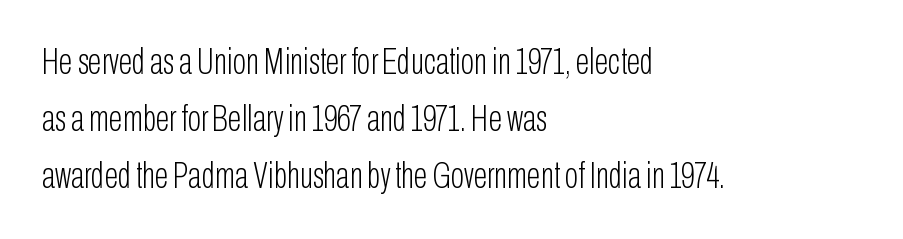
The font's upright variant was chosen for this text. Interline gaps are of average width in this sample. Here the designer chose a conventional face with non-uniform glyph widths. Unmarked baselines from the first word to the last. Vertical stems look standard width or narrower in stroke. Nothing sits at the stroke ends, so this counts as sans-serif.
